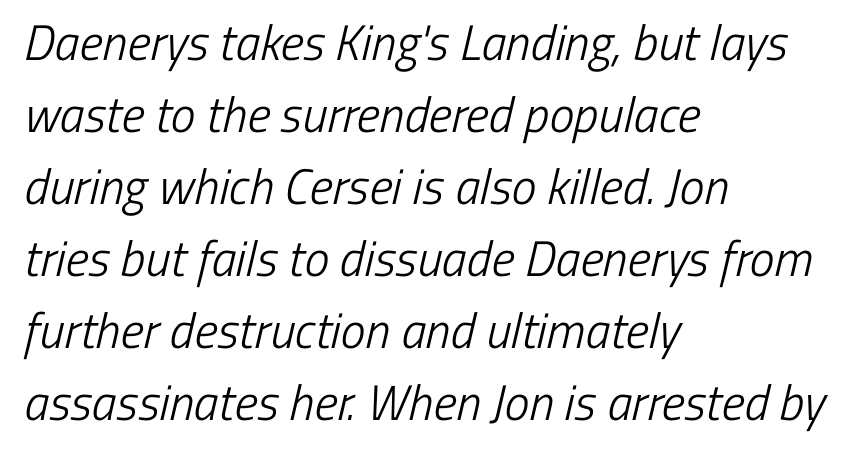
Q: Is the text bold? A: No.
Q: Is the typeface a serif or a sans-serif typeface? A: Sans-serif.
Q: Is the text underlined? A: No.
Q: How is the paragraph aligned? A: Left-aligned.
Q: Is the spacing between letters normal or unusually wide? A: Normal.
Q: Is the spacing between lines tight, normal or loose? A: Normal.
Q: Width (condensed, normal, or wide)? A: Condensed.
Q: Stroke contrast? A: Low.
Q: x-height? A: Medium.
Q: Monospaced? A: No.
